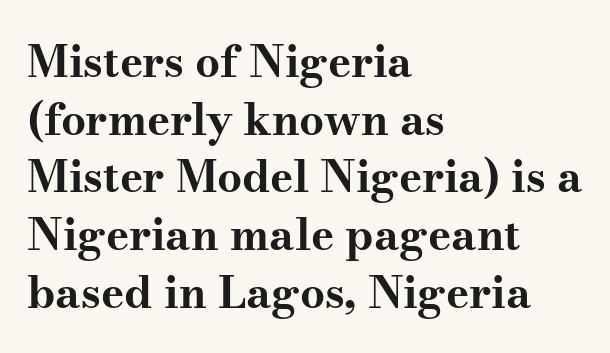
Q: Is the text bold? A: Yes.
Q: Is the text italic (slanted)? A: No, it is upright.
Q: Is the typeface a serif or a sans-serif typeface? A: Serif.
Q: Is the text underlined? A: No.
Q: How is the paragraph aligned? A: Left-aligned.
Q: Is the spacing between letters normal or unusually wide? A: Normal.
Q: Is the spacing between lines tight, normal or loose? A: Normal.
Q: Width (condensed, normal, or wide)? A: Wide.
Q: Stroke contrast? A: Medium.
Q: x-height? A: Small.
Q: Monospaced? A: No.
